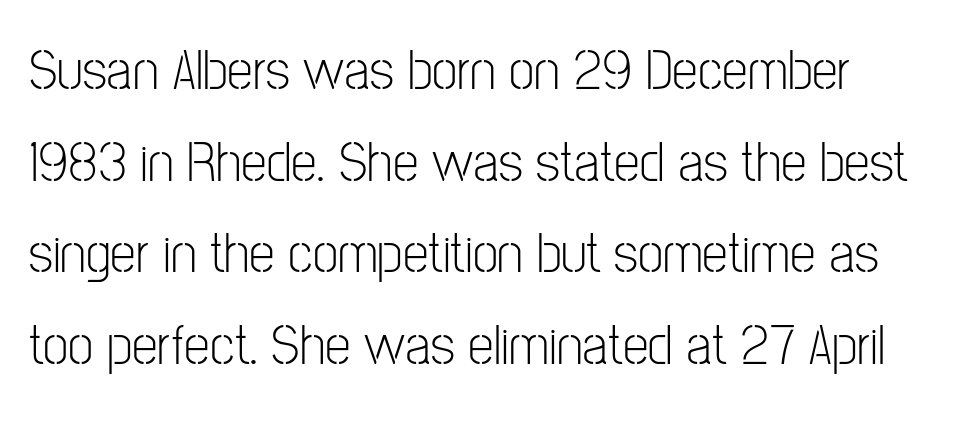
Q: Is the text bold? A: No.
Q: Is the text italic (slanted)? A: No, it is upright.
Q: Is the typeface a serif or a sans-serif typeface? A: Sans-serif.
Q: Is the text underlined? A: No.
Q: Is the spacing between letters normal or unusually wide? A: Normal.
Q: Is the spacing between lines tight, normal or loose? A: Normal.
Q: Width (condensed, normal, or wide)? A: Condensed.
Q: Stroke contrast? A: Low.
Q: x-height? A: Medium.
Q: Monospaced? A: No.
